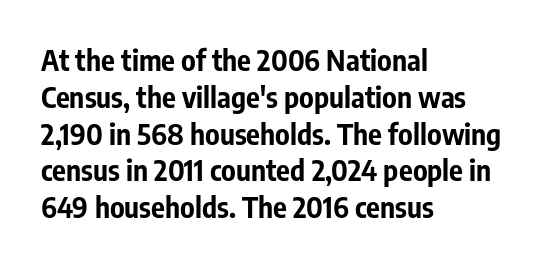
{"serif": "no", "italic": "no", "bold": "yes", "weight": "bold", "width": "condensed", "stroke_contrast": "low", "x_height": "medium", "monospaced": "no", "underline": "no", "align": "left", "line_spacing": "normal", "line_spacing_ratio": 1.27, "letter_spacing": "normal", "letter_spacing_em": 0.0, "glyph_px": 29}
